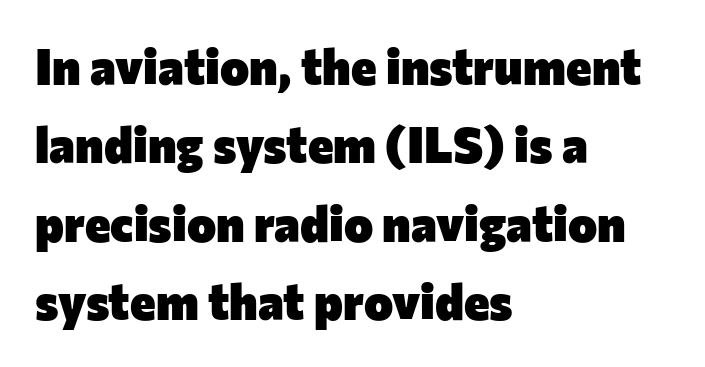
If you drew a line through each stem, it would be perfectly vertical. Notice how the passage keeps a crisp vertical edge on the left only. Weight: bold. Glyph-to-glyph distance matches everyday printed text. Note the varied advance widths — an 'i' is clearly narrower than an 'm'. Descenders are the only things crossing below the line.
